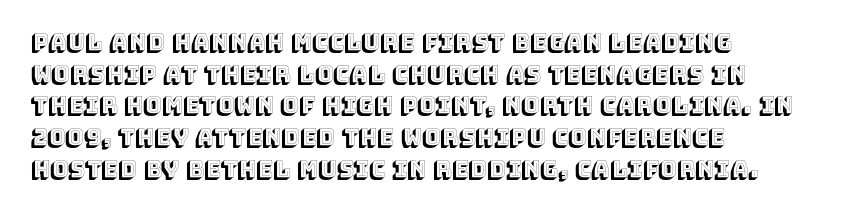
Ordinary non-slanted type is in use. Letter spacing: default. This sample is left-justified, so line endings fall wherever the words run out. Underline: absent. Successive baselines arrive at the customary interval.
